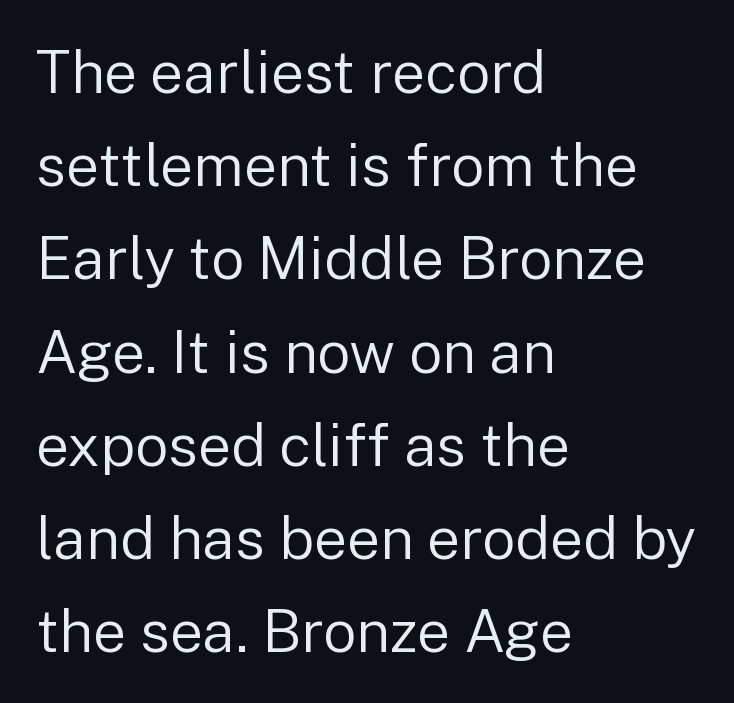
The image shows 59 px regular-weight sans-serif type, upright; set left-aligned, normal line spacing (1.58x), normal letter spacing, not underlined; low stroke contrast and a medium x-height.
